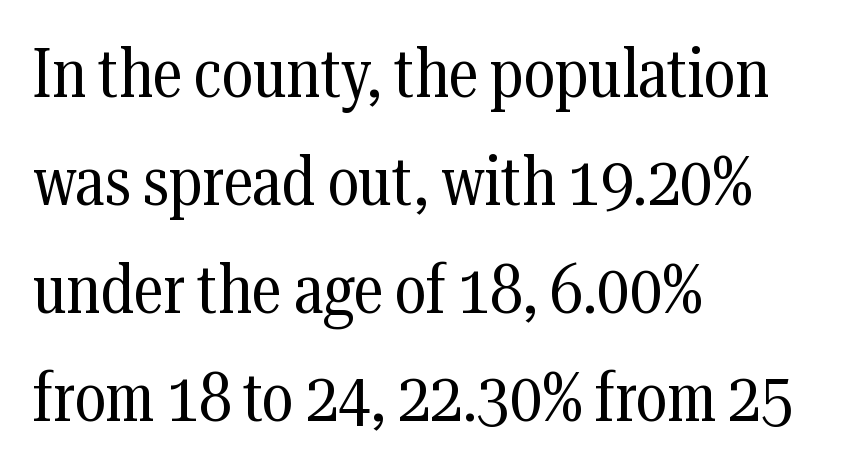
Q: Is the text bold? A: No.
Q: Is the text italic (slanted)? A: No, it is upright.
Q: Is the typeface a serif or a sans-serif typeface? A: Serif.
Q: Is the text underlined? A: No.
Q: How is the paragraph aligned? A: Left-aligned.
Q: Is the spacing between letters normal or unusually wide? A: Normal.
Q: Is the spacing between lines tight, normal or loose? A: Normal.
Q: Width (condensed, normal, or wide)? A: Condensed.
Q: Stroke contrast? A: Medium.
Q: x-height? A: Medium.
Q: Monospaced? A: No.
